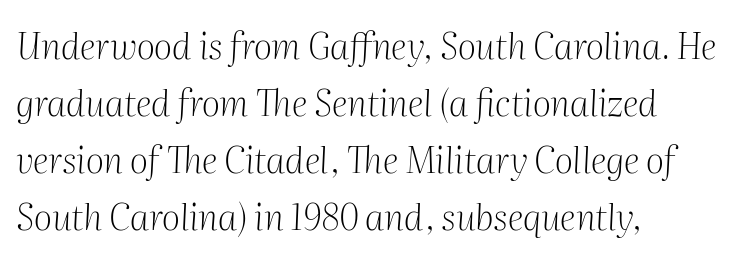
The image shows 36 px light serif type, italic (leaning right); set left-aligned, normal line spacing (1.58x), normal letter spacing, not underlined; medium stroke contrast and a medium x-height.
